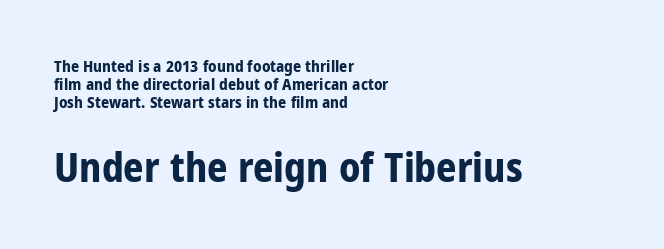
The image shows 40 px bold, condensed sans-serif type, upright; set left-aligned, tight line spacing (1.11x), normal letter spacing, not underlined; the second (bottom) block is 2.5x larger; low stroke contrast and a medium x-height.
